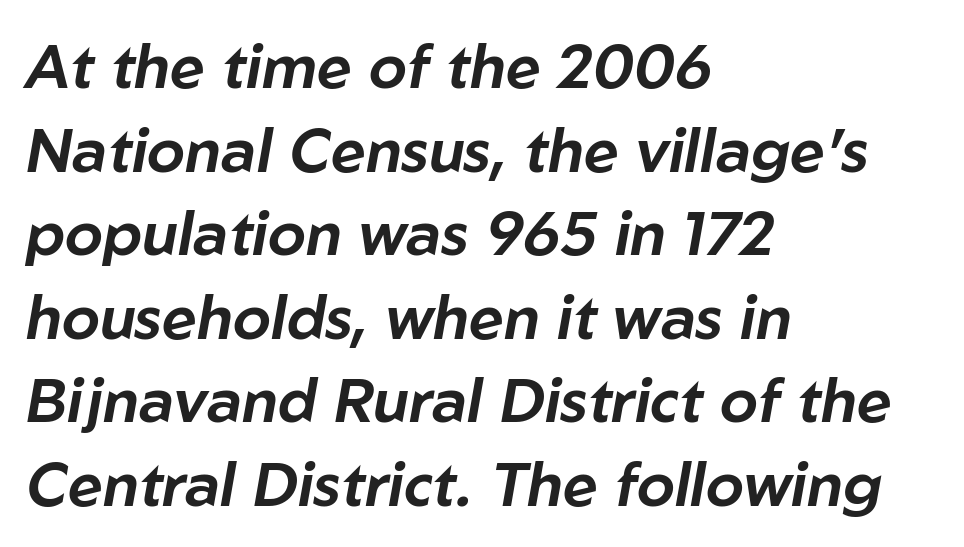
{"italic": "yes", "lean": "right", "slant_degrees": 10, "width": "normal", "stroke_contrast": "low", "x_height": "medium", "monospaced": "no", "underline": "no", "align": "left", "line_spacing": "normal", "line_spacing_ratio": 1.37, "letter_spacing": "normal", "letter_spacing_em": 0.0, "glyph_px": 61}
